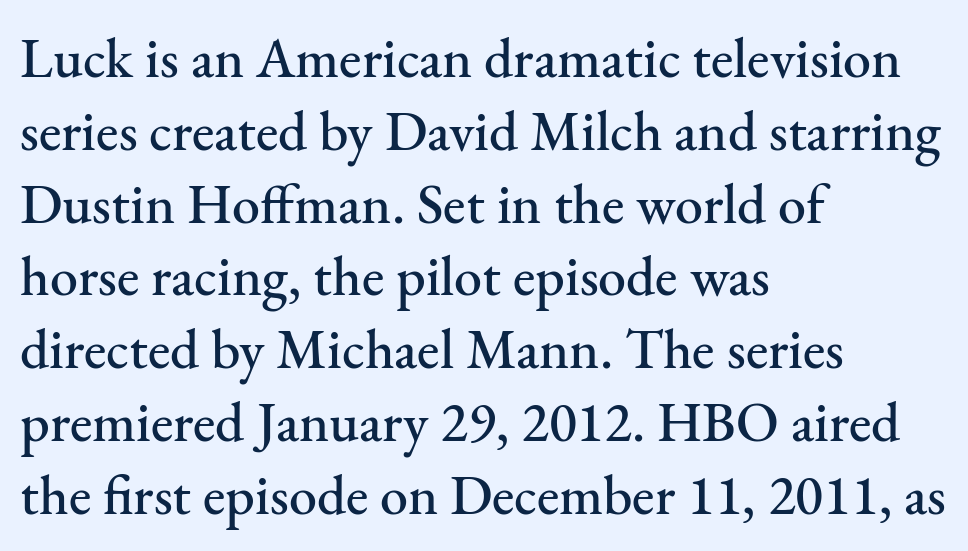
The passage shown stacks its lines at a standard gap. Nothing unusual about the tracking: characters are spaced as the font intends. Every stem runs plumb, perpendicular to the baseline. These lines stack with their left ends in a neat column. Is this a sans? No — the strokes have serifs.
